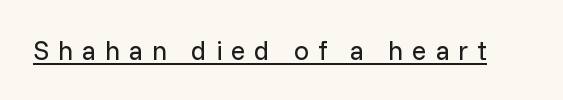
Q: Is the text bold? A: No.
Q: Is the text italic (slanted)? A: No, it is upright.
Q: Is the text underlined? A: Yes.
Q: Is the spacing between letters normal or unusually wide? A: Unusually wide.
